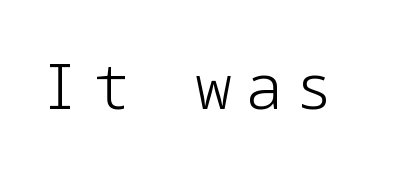
The image shows 62 px light sans-serif type, upright; set unusually wide letter spacing (+0.22 em), not underlined; low stroke contrast and a medium x-height.
